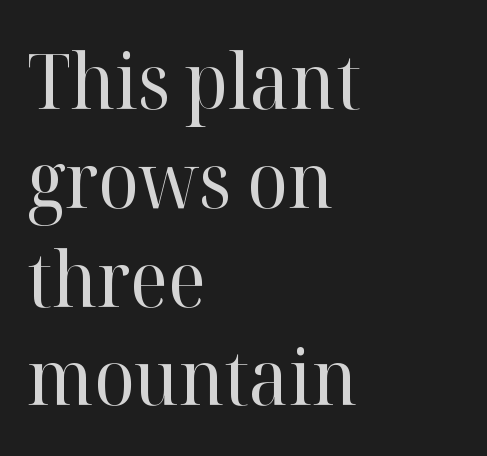
The image shows 76 px regular-weight serif type, upright; set left-aligned, normal line spacing (1.3x), normal letter spacing, not underlined; high stroke contrast and a medium x-height.
